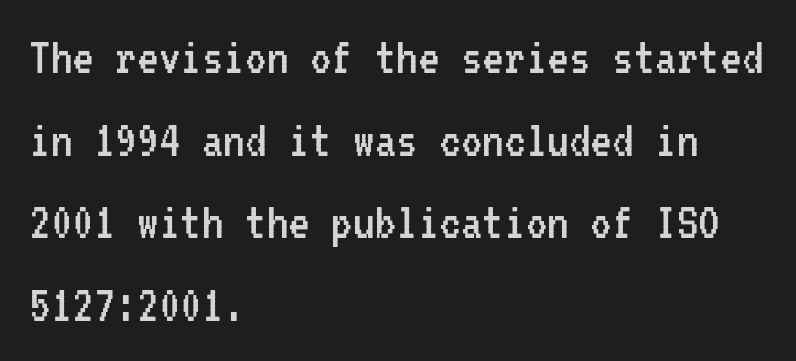
{"serif": "no", "italic": "no", "bold": "no", "weight": "regular", "width": "condensed", "stroke_contrast": "low", "x_height": "medium", "monospaced": "yes", "underline": "no", "align": "left", "line_spacing": "normal", "line_spacing_ratio": 1.53, "letter_spacing": "normal", "letter_spacing_em": 0.0, "glyph_px": 54}
